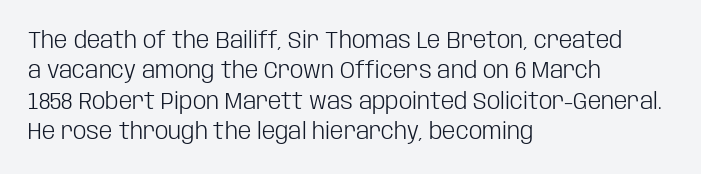
The type sits square on the baseline with zero lean. Only glyphs here, with clear space below each row. This sample is left-justified, so line endings fall wherever the words run out. Nothing unusual about the tracking: characters are spaced as the font intends. No extra ink here — the face is not bold.
